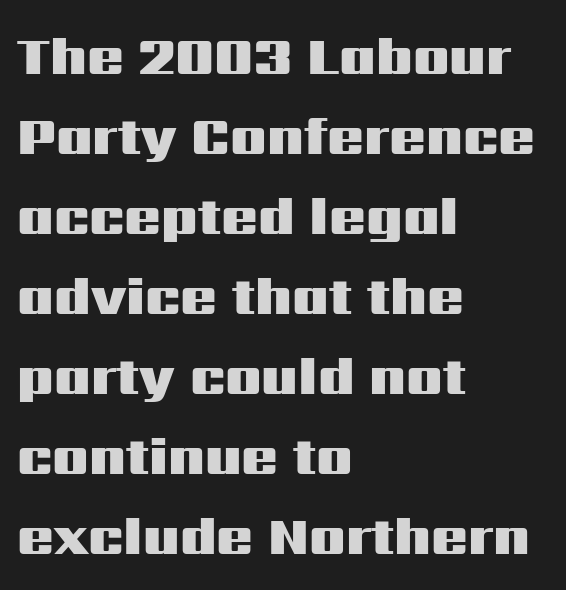
{"serif": "no", "italic": "no", "bold": "yes", "weight": "heavy", "width": "wide", "stroke_contrast": "medium", "x_height": "medium", "monospaced": "no", "underline": "no", "align": "left", "line_spacing": "normal", "line_spacing_ratio": 1.48, "letter_spacing": "normal", "letter_spacing_em": 0.0, "glyph_px": 54}
